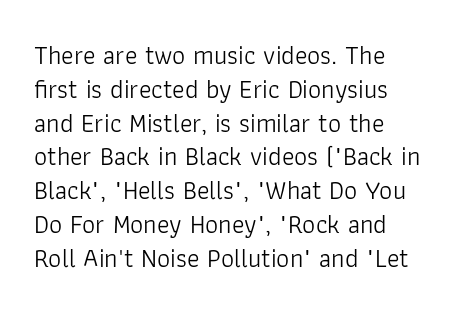
{"italic": "no", "bold": "no", "underline": "no", "align": "left", "line_spacing": "normal", "line_spacing_ratio": 1.3, "letter_spacing": "normal", "letter_spacing_em": 0.0, "glyph_px": 26}
